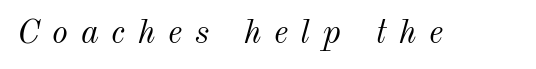
Weight: in the light-to-regular range. Tracking value appears strongly positive — letters spread wide. Proportional: the letters do not fall into vertical columns. Clear beneath every line of the passage. The font's italic variant was chosen for this text.
